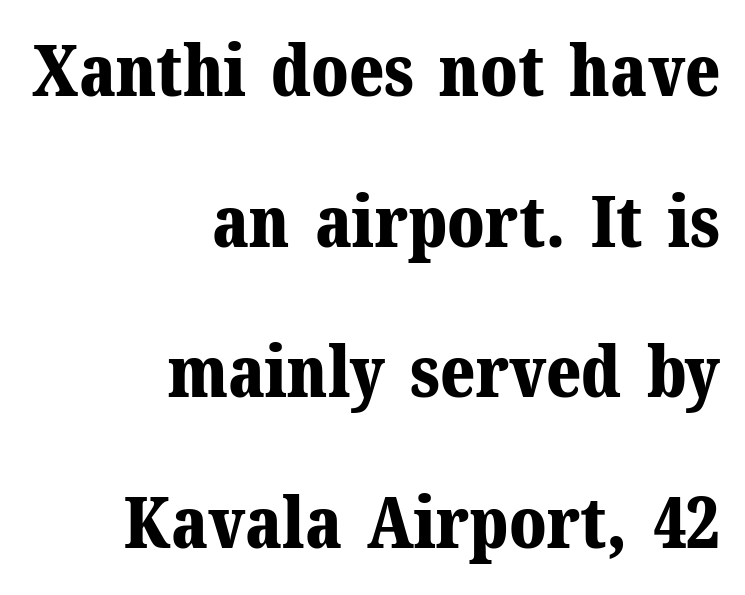
Q: Is the text bold? A: Yes.
Q: Is the text italic (slanted)? A: No, it is upright.
Q: Is the typeface a serif or a sans-serif typeface? A: Serif.
Q: Is the text underlined? A: No.
Q: How is the paragraph aligned? A: Right-aligned.
Q: Is the spacing between letters normal or unusually wide? A: Normal.
Q: Is the spacing between lines tight, normal or loose? A: Loose.
Q: Width (condensed, normal, or wide)? A: Normal.
Q: Stroke contrast? A: Medium.
Q: x-height? A: Medium.
Q: Monospaced? A: No.
